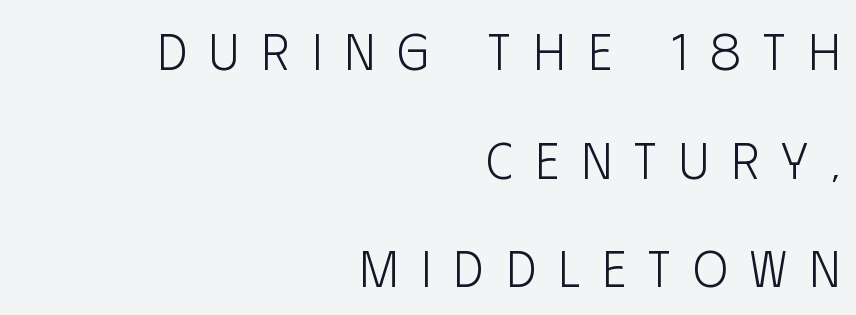
Caption: multi-line text, flush right, ragged left. Every stem runs plumb, perpendicular to the baseline. Character widths vary here, with narrow letters taking less room than wide ones. Notice the wide empty band between every row — that's loose leading. The font family rendered here belongs to the sans-serif group.
